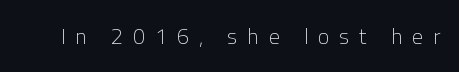
Q: Is the text bold? A: No.
Q: Is the text italic (slanted)? A: No, it is upright.
Q: Is the text underlined? A: No.
Q: Is the spacing between letters normal or unusually wide? A: Unusually wide.
